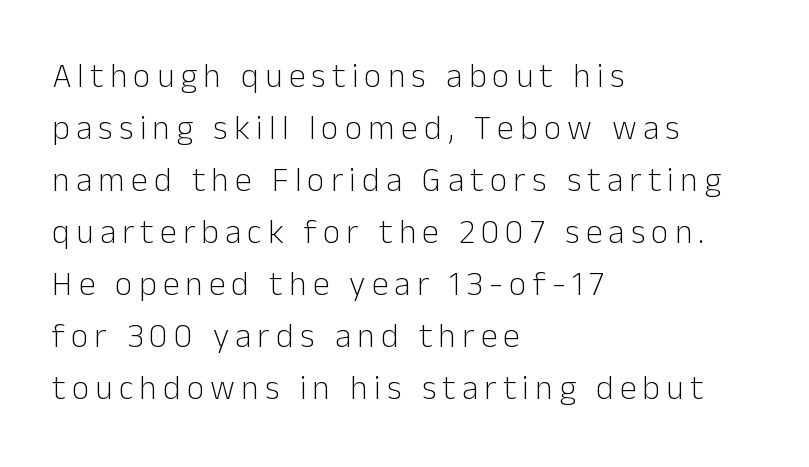
The image shows 34 px light sans-serif type, upright; set left-aligned, normal line spacing (1.53x), not underlined; low stroke contrast and a medium x-height.
